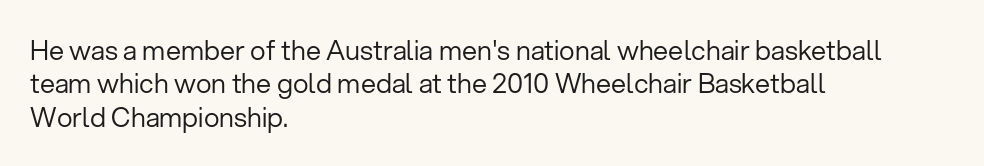
No letter is thick-stroked: the sample isn't bold. This rendering leaves character spacing at its baseline value. A bare baseline throughout the passage. Line beginnings align vertically; line endings do not. This sample uses an upright cut, with every glyph sitting square on the baseline.
